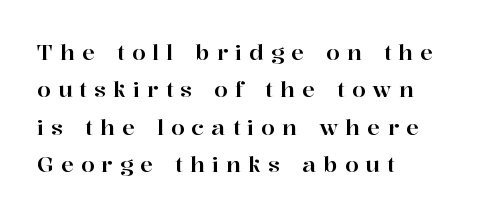
{"italic": "no", "underline": "no", "align": "left", "line_spacing": "normal", "line_spacing_ratio": 1.7, "letter_spacing": "wide", "letter_spacing_em": 0.32, "glyph_px": 22}
